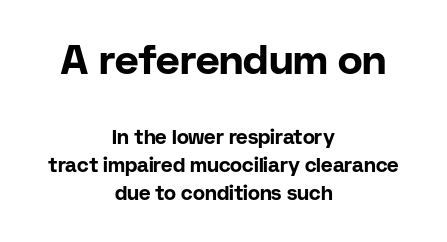
The text block is weighted toward neither margin, spreading evenly from the middle. You can tell from the bare stems that sans-serif type was used. Ordinary non-slanted type is in use. Glyph-to-glyph distance matches everyday printed text.
